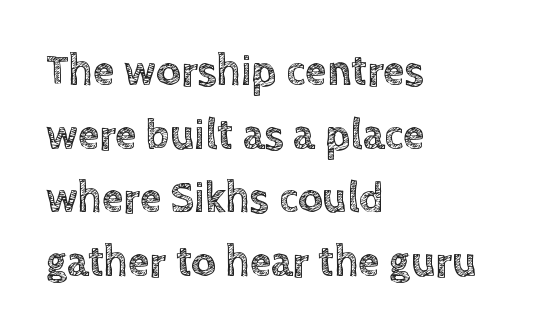
{"italic": "no", "width": "normal", "x_height": "large", "monospaced": "no", "underline": "no", "align": "left", "line_spacing": "normal", "line_spacing_ratio": 1.48, "letter_spacing": "normal", "letter_spacing_em": 0.0, "glyph_px": 43}
